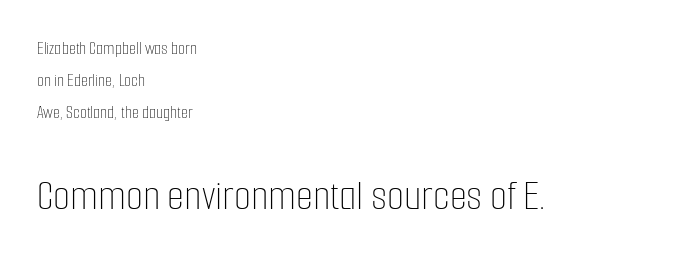
The image shows 44 px thin, condensed type, upright; set left-aligned, line spacing 1.79x, normal letter spacing, not underlined; the second (bottom) block is 2.44x larger; low stroke contrast and a medium x-height.
